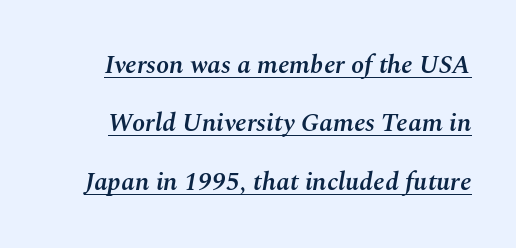
The image shows 26 px text type, italic (leaning right); set loose line spacing (2.25x), normal letter spacing, underlined.
